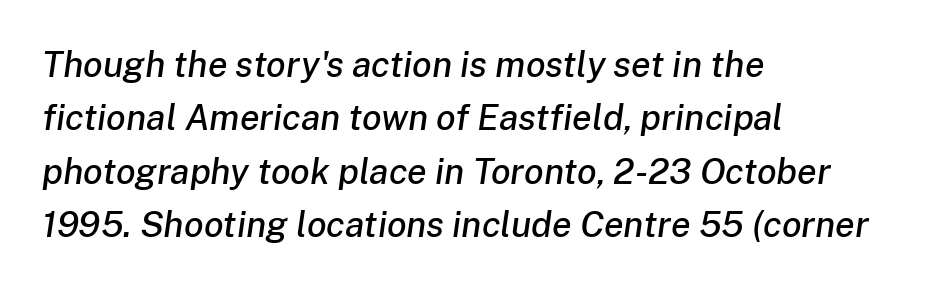
{"italic": "yes", "lean": "right", "slant_degrees": 8, "width": "normal", "stroke_contrast": "low", "x_height": "medium", "monospaced": "no", "underline": "no", "align": "left", "line_spacing": "normal", "line_spacing_ratio": 1.48, "letter_spacing": "normal", "letter_spacing_em": 0.0, "glyph_px": 36}
